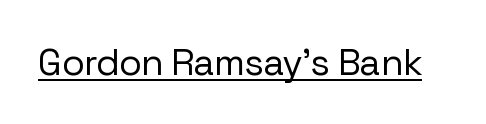
{"serif": "no", "italic": "no", "bold": "no", "weight": "regular", "width": "normal", "stroke_contrast": "low", "x_height": "medium", "monospaced": "no", "underline": "yes", "letter_spacing": "normal", "letter_spacing_em": 0.0, "glyph_px": 37}
